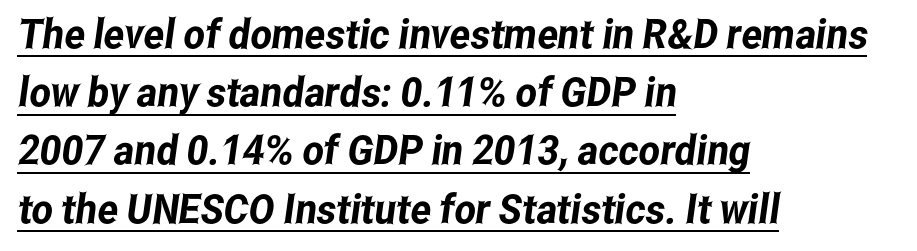
How are the letters spaced? Ordinarily, with no added tracking. Check where the strokes stop: nothing finishes them off — pure sans. The rendering uses natural spacing where letterforms have individual widths. What's the leading like? Ordinary, nothing unusual.
